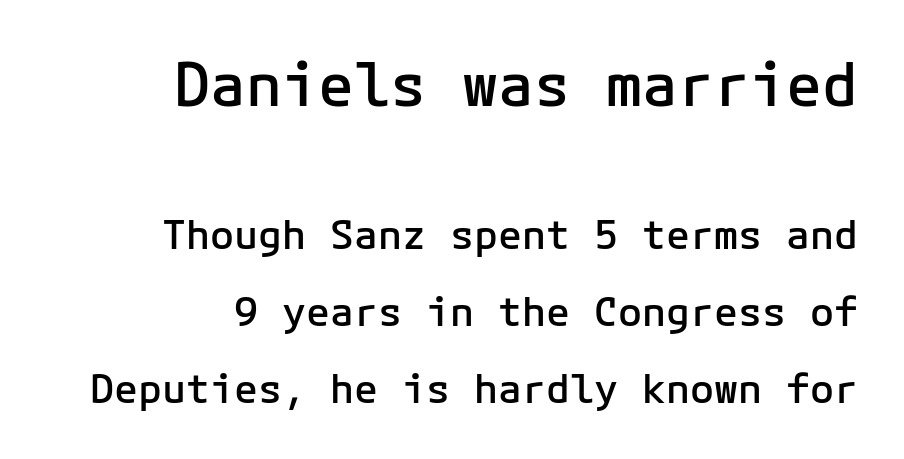
Glyph-to-glyph distance matches everyday printed text. Interline gaps are noticeably wide in this sample. Each letter's strokes conclude bluntly, with no projecting serifs. Casual observation: everything's shoved over to the right. Of the two passages, the one on top uses the larger point size. The face used here is a semibold: visibly heavier than regular, lighter than bold.
